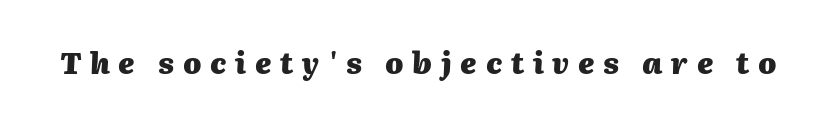
The image shows 29 px heavy type, italic (leaning right); set unusually wide letter spacing (+0.3 em), not underlined; medium stroke contrast and a medium x-height.
